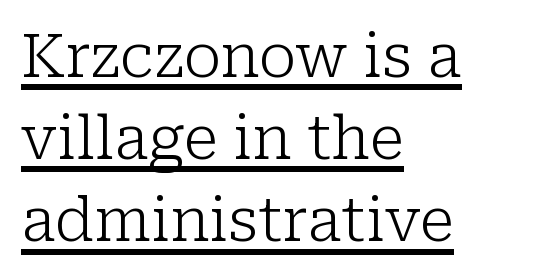
The font sits on the lighter half of the weight spectrum, regular included. Successive baselines arrive at the customary interval. The text block is weighted toward the left margin, trailing off unevenly rightward. Observe the ordinary spacing: letters are neighbours, not strangers. The lettering holds an erect, upright posture throughout.
